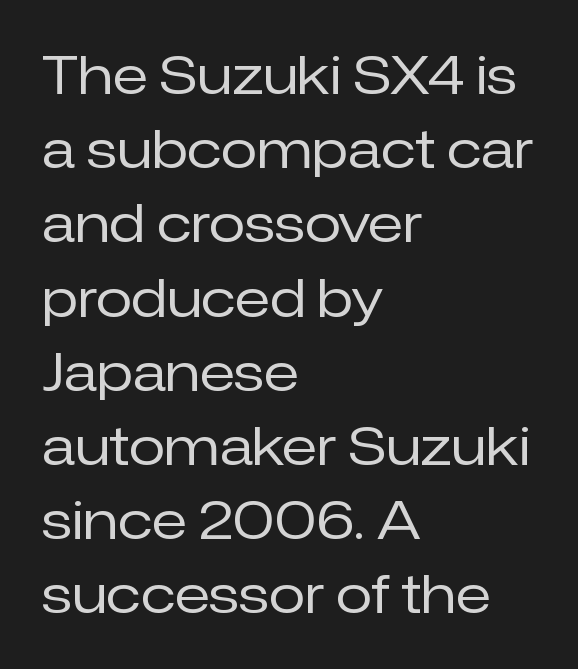
{"serif": "no", "italic": "no", "bold": "no", "weight": "regular", "width": "normal", "stroke_contrast": "low", "x_height": "medium", "monospaced": "no", "underline": "no", "align": "left", "line_spacing": "normal", "line_spacing_ratio": 1.4, "letter_spacing": "normal", "letter_spacing_em": 0.0, "glyph_px": 53}
